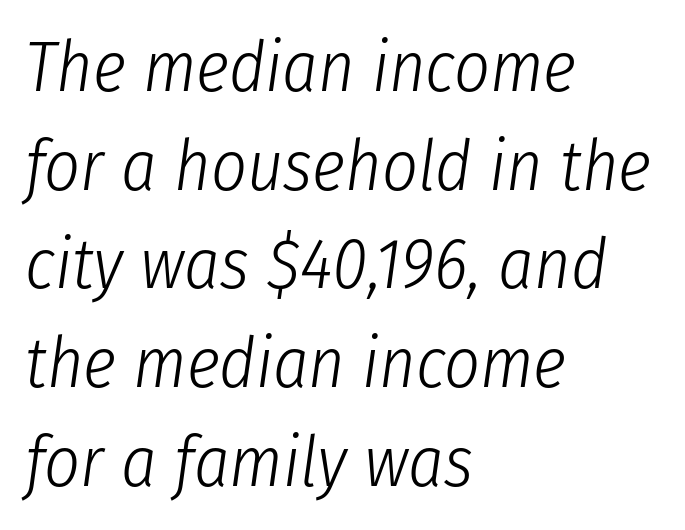
{"italic": "yes", "lean": "right", "slant_degrees": 8, "bold": "no", "weight": "light", "width": "condensed", "stroke_contrast": "low", "x_height": "medium", "monospaced": "no", "underline": "no", "align": "left", "line_spacing": "normal", "line_spacing_ratio": 1.41, "letter_spacing": "normal", "letter_spacing_em": 0.0, "glyph_px": 70}
